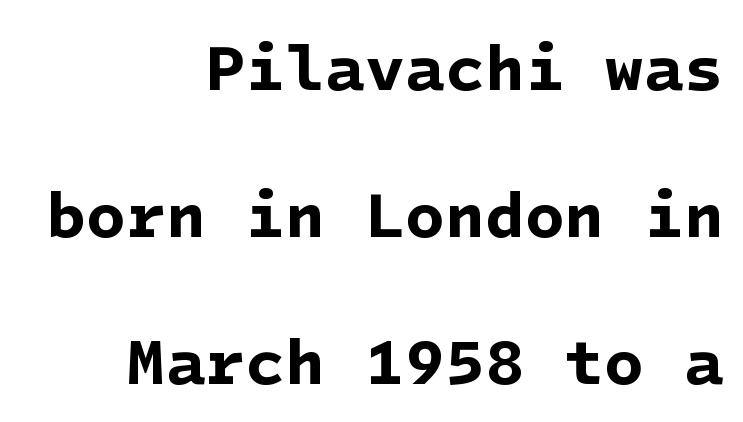
{"serif": "no", "bold": "yes", "weight": "bold", "width": "normal", "stroke_contrast": "low", "x_height": "medium", "underline": "no", "align": "right", "line_spacing": "loose", "line_spacing_ratio": 2.26, "letter_spacing": "normal", "letter_spacing_em": 0.0, "glyph_px": 65}
